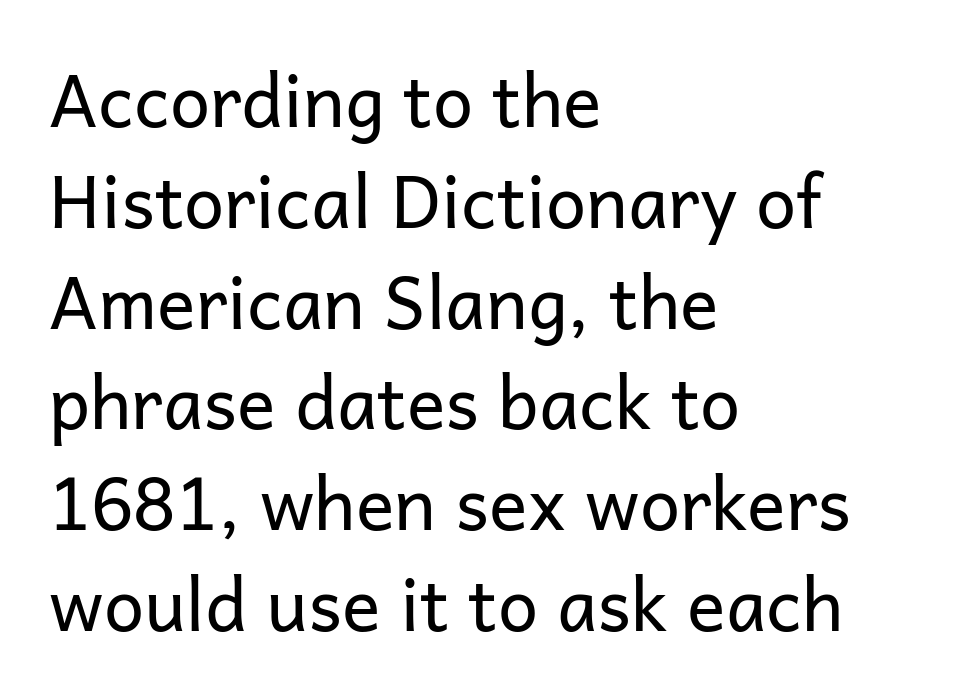
The image shows 72 px regular-weight sans-serif type, upright; set left-aligned, normal line spacing (1.4x), normal letter spacing, not underlined; low stroke contrast and a medium x-height.
